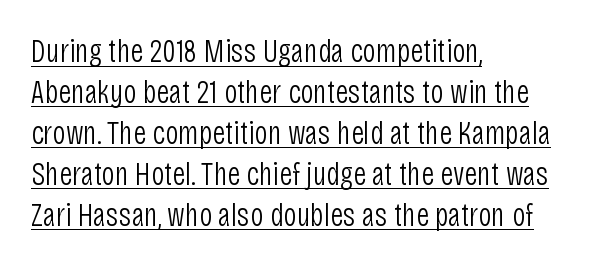
The image shows 33 px light, condensed sans-serif type, upright; set left-aligned, line spacing 1.24x, normal letter spacing, underlined; low stroke contrast and a large x-height.
